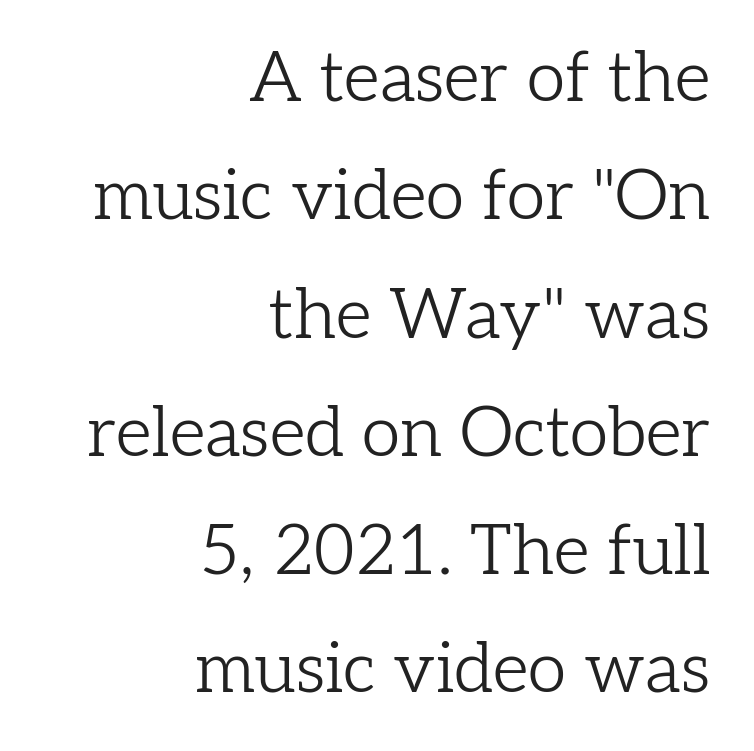
{"serif": "yes", "italic": "no", "bold": "no", "weight": "light", "width": "normal", "stroke_contrast": "low", "x_height": "medium", "monospaced": "no", "underline": "no", "align": "right", "line_spacing": "normal", "line_spacing_ratio": 1.69, "letter_spacing": "normal", "letter_spacing_em": 0.0, "glyph_px": 70}
